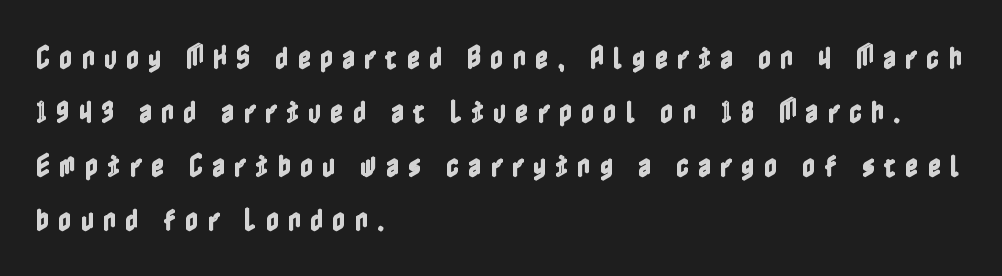
Q: Is the text italic (slanted)? A: No, it is upright.
Q: Is the text underlined? A: No.
Q: How is the paragraph aligned? A: Left-aligned.
Q: Is the spacing between letters normal or unusually wide? A: Unusually wide.
Q: Is the spacing between lines tight, normal or loose? A: Loose.
